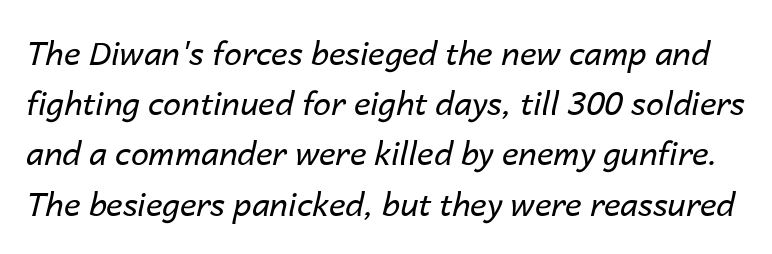
{"italic": "yes", "lean": "right", "slant_degrees": 14, "bold": "no", "weight": "regular", "width": "normal", "stroke_contrast": "low", "x_height": "medium", "monospaced": "no", "underline": "no", "line_spacing": "normal", "line_spacing_ratio": 1.57, "letter_spacing": "normal", "letter_spacing_em": 0.0, "glyph_px": 32}
